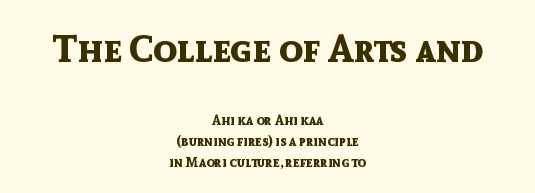
Look at the glyph heights: the upper group is clearly the bigger setting. Underline: absent. Caption: standard tracking, unaltered. Quick note: interline space is typical.
